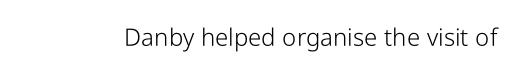
Only glyphs here, with clear space below each row. Notice how the stems are strictly vertical — no italics here. Between one letter and the next there's only the usual sliver of space. Is this a heavy cut? Hardly; it is regular or lighter.
